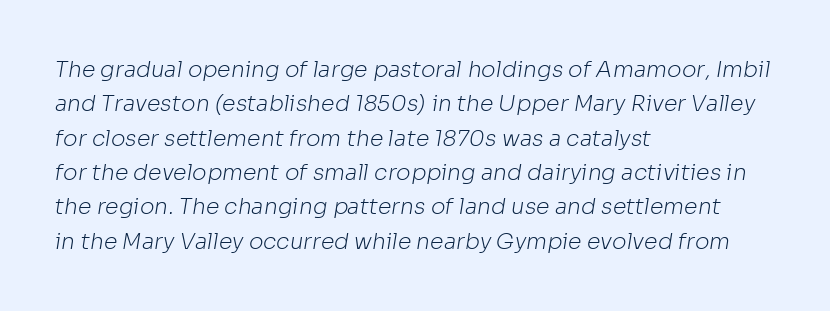
The image shows 22 px text type; set left-aligned, normal line spacing (1.56x), normal letter spacing, not underlined.
